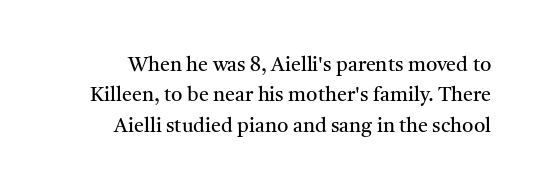
Underline: absent. Tall strokes in this sample are plumb rather than angled. The leading is moderate, giving the passage an even texture. The letterforms sit shoulder to shoulder at normal distance.
